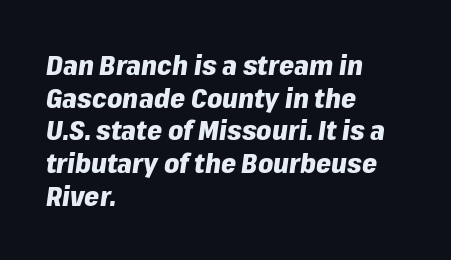
{"italic": "yes", "lean": "right", "slant_degrees": 8, "bold": "yes", "underline": "no", "align": "left", "line_spacing_ratio": 1.21, "letter_spacing": "normal", "letter_spacing_em": 0.0, "glyph_px": 27}
